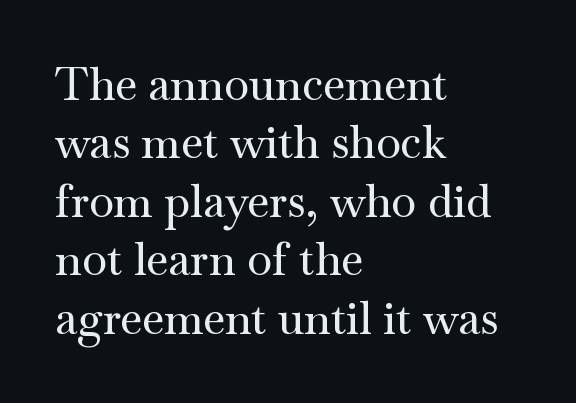
The image shows 45 px wide serif type, upright; set left-aligned, normal line spacing (1.3x), normal letter spacing, not underlined; medium stroke contrast and a small x-height.
